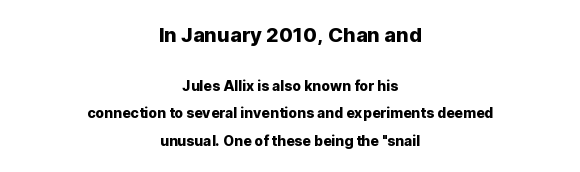
The image shows 20 px text type, upright; set centered, loose line spacing (1.95x), normal letter spacing, not underlined; the first (top) block is 1.43x larger.
